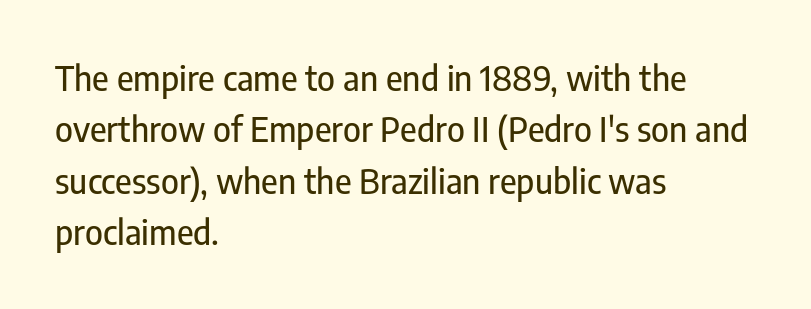
{"serif": "no", "italic": "no", "width": "condensed", "stroke_contrast": "low", "x_height": "medium", "monospaced": "no", "underline": "no", "align": "left", "line_spacing": "normal", "line_spacing_ratio": 1.51, "letter_spacing": "normal", "letter_spacing_em": 0.0, "glyph_px": 34}
